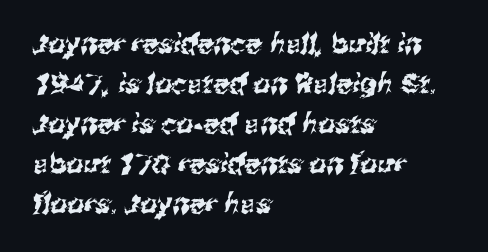
Q: Is the text underlined? A: No.
Q: How is the paragraph aligned? A: Left-aligned.
Q: Is the spacing between letters normal or unusually wide? A: Normal.
Q: Is the spacing between lines tight, normal or loose? A: Normal.
